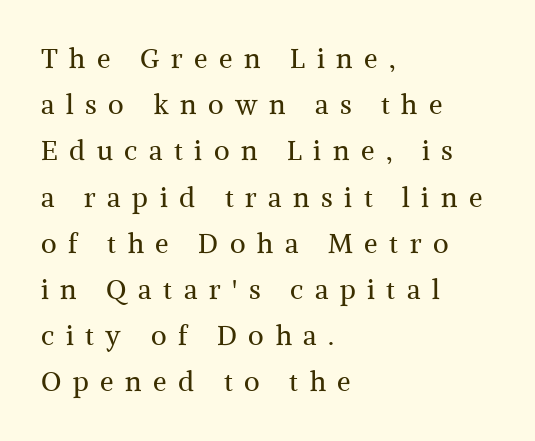
Stems here are at most as thick as an everyday book face. You could only call the tracking loose — the letters float apart. Is there any slant? The stems are plumb. The zone under the glyphs is completely vacant.
